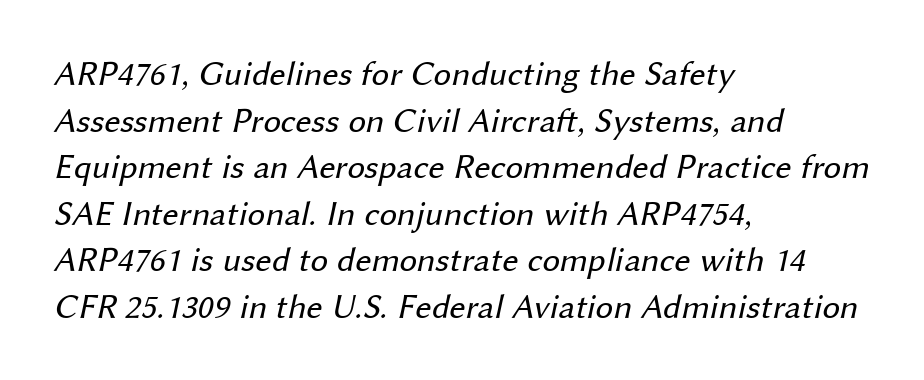
The strip under each line holds only bare page. The passage shown is typed in a proportional face where columns would drift. The lines sit at an ordinary, default distance from one another. These lines are set flush left with a ragged right edge.
